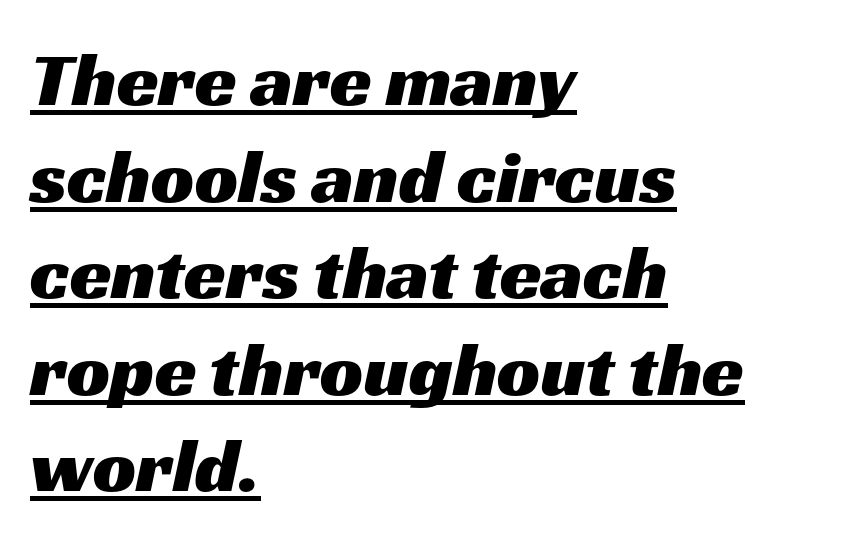
{"serif": "no", "width": "wide", "stroke_contrast": "medium", "x_height": "medium", "monospaced": "no", "underline": "yes", "align": "left", "line_spacing": "normal", "line_spacing_ratio": 1.27, "letter_spacing": "normal", "letter_spacing_em": 0.0, "glyph_px": 76}
